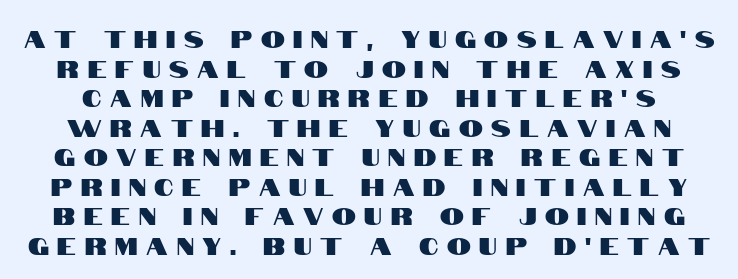
The string is rendered with underlining switched off. The letters are spread apart with noticeably loose tracking. This is roman type, the default non-slanted kind.
